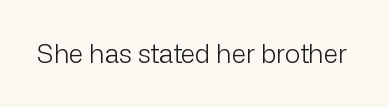
The image shows 26 px text type, upright; set normal letter spacing, not underlined.
